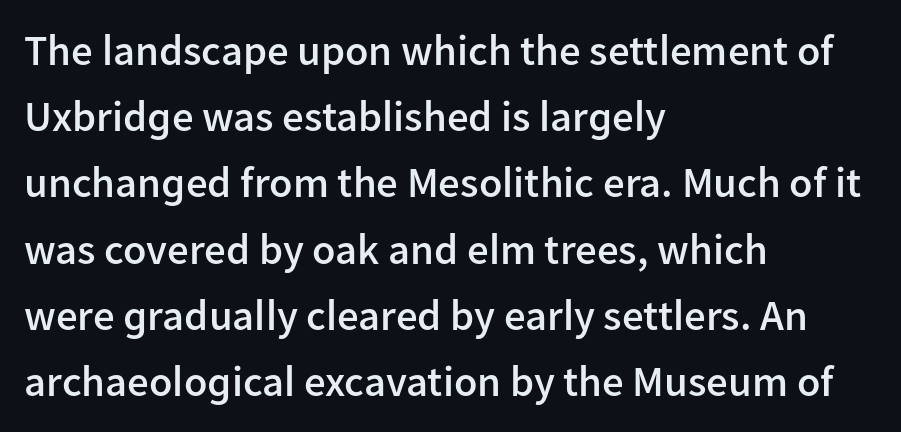
The letters sit at their default tracking, neither squeezed nor spread. Character widths vary here, with narrow letters taking less room than wide ones. This is moderately heavy type, rendered in semibold. Short and long lines alike share a common starting point at left. Lines of text with bare space underneath.
